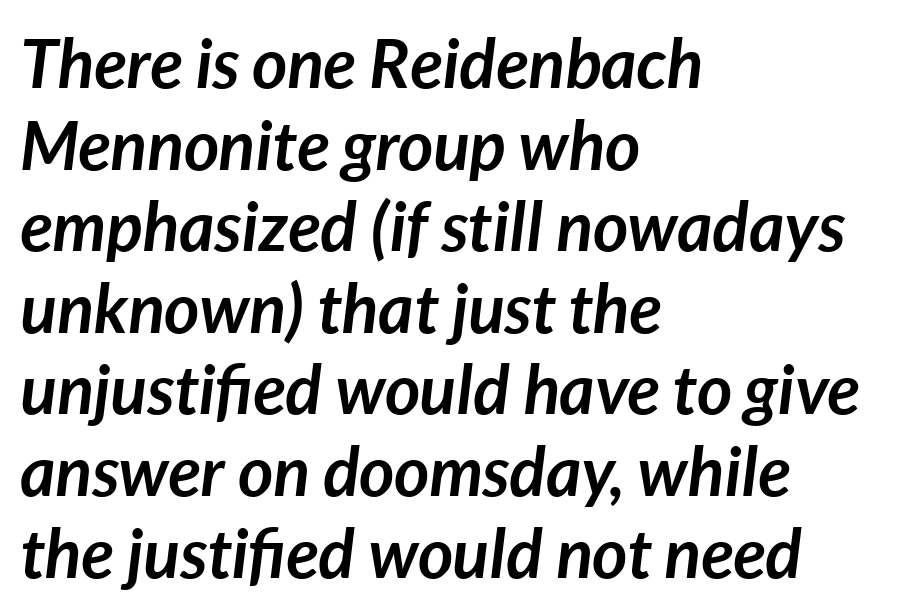
Weight check: bold — yes, fully. Italic? Definitely — the glyphs are oblique. Tracking here is standard; glyphs follow each other at the usual distance. The face used here is proportionally spaced, like ordinary book or web type. Just letters on the line, the space beneath them empty. The rag falls on the right side of this text block.
